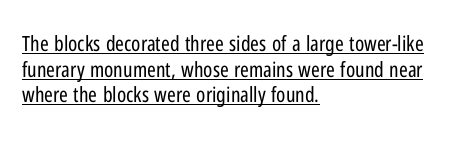
{"italic": "no", "bold": "no", "underline": "yes", "align": "left", "line_spacing_ratio": 1.22, "letter_spacing": "normal", "letter_spacing_em": 0.0, "glyph_px": 21}
